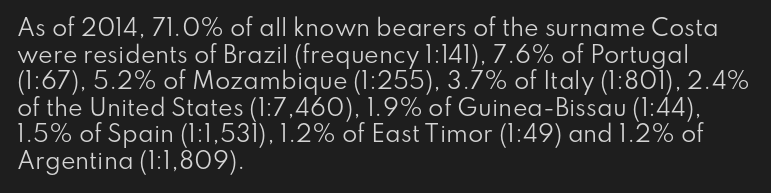
{"italic": "no", "bold": "no", "underline": "no", "align": "left", "line_spacing_ratio": 1.21, "letter_spacing": "normal", "letter_spacing_em": 0.0, "glyph_px": 22}
